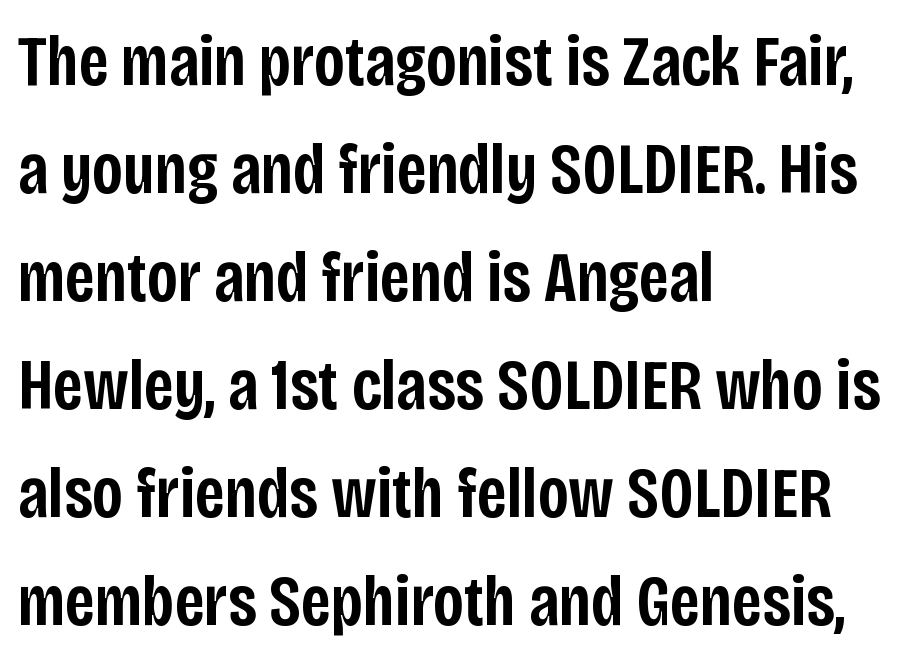
This sample has the flowing, uneven cadence of proportional lettering. All the whitespace from short lines collects on the right. Nope, no serifs anywhere on these letters. Weight: semibold (demi).
